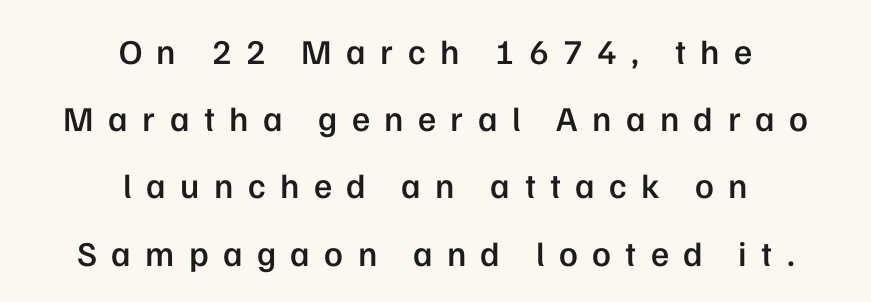
The image shows 35 px semibold sans-serif type, upright; set centered, loose line spacing (1.92x), unusually wide letter spacing (+0.41 em), not underlined; low stroke contrast and a medium x-height.
